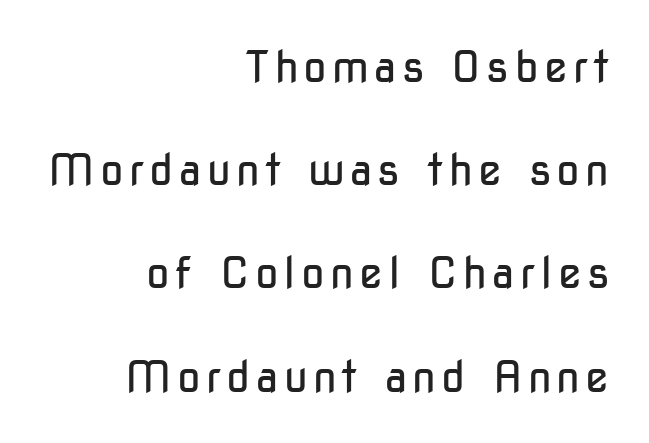
The image shows 43 px regular-weight, condensed sans-serif type, upright; set right-aligned, loose line spacing (2.4x), not underlined; low stroke contrast and a medium x-height.
